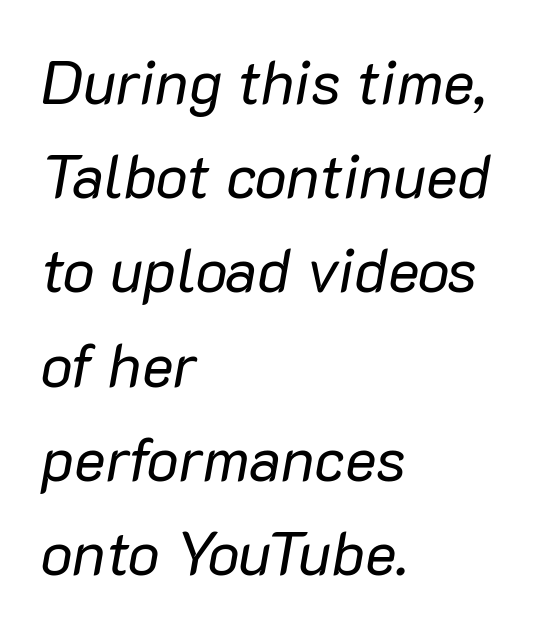
{"italic": "yes", "lean": "right", "slant_degrees": 10, "bold": "no", "weight": "regular", "width": "normal", "stroke_contrast": "low", "x_height": "medium", "monospaced": "no", "underline": "no", "align": "left", "line_spacing": "normal", "line_spacing_ratio": 1.57, "letter_spacing": "normal", "letter_spacing_em": 0.0, "glyph_px": 60}
